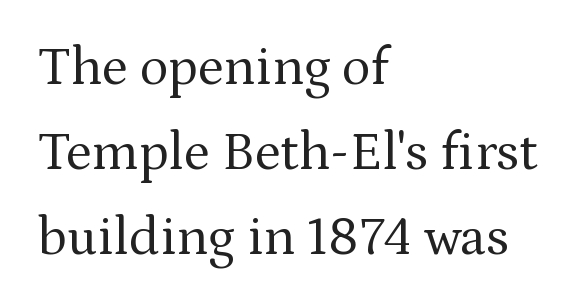
Note: serifs present on the glyphs. Check the space under the baseline: it is left empty. Every character sits straight up, as roman type does. The rendering uses a moderate line-height, typical for paragraphs. The rag falls on the right side of this text block. Spacing verdict: proportional, widths tailored to each character.
